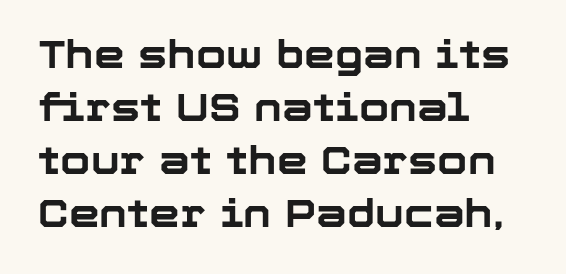
One glance says typical: line gaps are just what's usual. The passage is arranged the way most books set body copy — flush left. The type sits square on the baseline with zero lean. Is this a fixed-width face? No — the glyphs have proportional, varying widths. The characters display no serif detailing; their extremities are plain. Students, this is bold: see how much ink each stroke carries.
